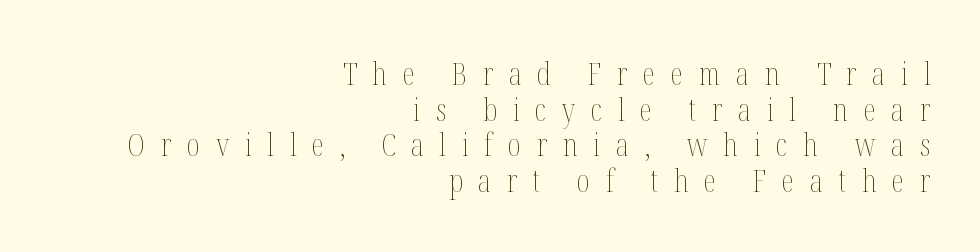
{"italic": "no", "bold": "no", "weight": "thin", "width": "condensed", "stroke_contrast": "medium", "x_height": "medium", "monospaced": "no", "underline": "no", "align": "right", "line_spacing": "tight", "line_spacing_ratio": 1.11, "letter_spacing": "wide", "letter_spacing_em": 0.49, "glyph_px": 32}
